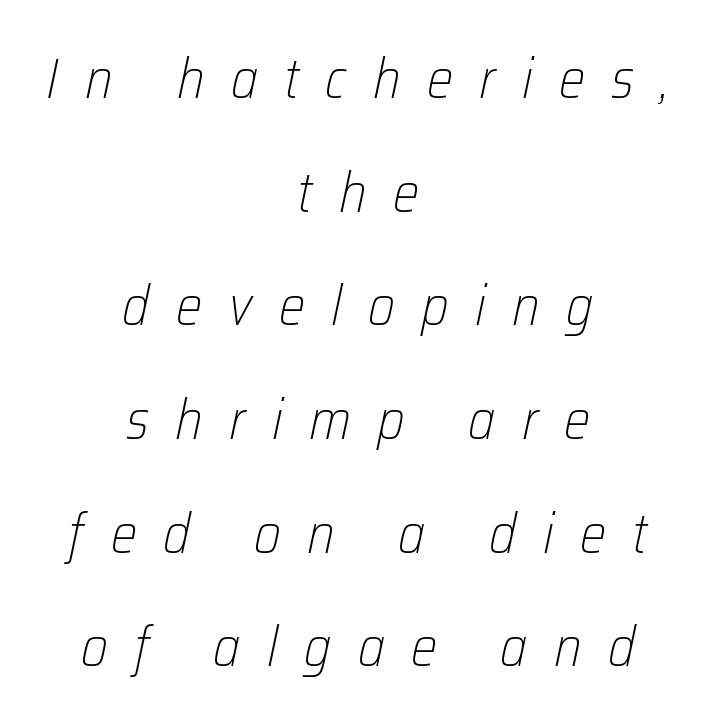
{"italic": "yes", "lean": "right", "slant_degrees": 12, "bold": "no", "weight": "light", "width": "condensed", "stroke_contrast": "low", "x_height": "medium", "monospaced": "no", "underline": "no", "align": "center", "line_spacing": "loose", "line_spacing_ratio": 2.03, "letter_spacing": "wide", "letter_spacing_em": 0.47, "glyph_px": 56}
